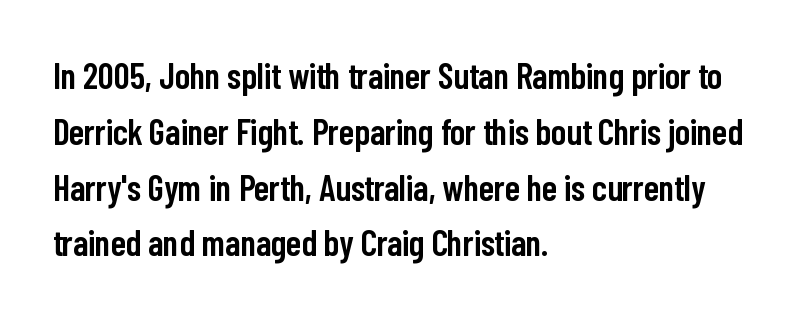
The image shows 36 px semibold, condensed sans-serif type, upright; set left-aligned, normal line spacing (1.55x), normal letter spacing, not underlined; low stroke contrast and a medium x-height.
